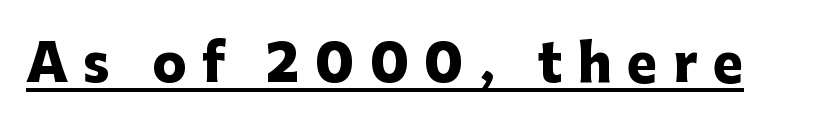
Q: Is the text bold? A: Yes.
Q: Is the text italic (slanted)? A: No, it is upright.
Q: Is the typeface a serif or a sans-serif typeface? A: Sans-serif.
Q: Is the text underlined? A: Yes.
Q: Is the spacing between letters normal or unusually wide? A: Unusually wide.
Q: Width (condensed, normal, or wide)? A: Normal.
Q: Stroke contrast? A: Low.
Q: x-height? A: Medium.
Q: Monospaced? A: No.
